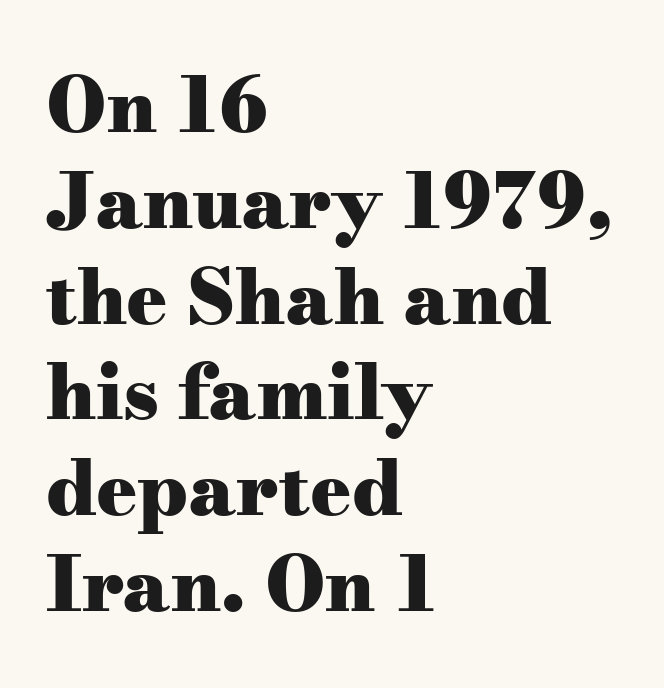
{"serif": "yes", "italic": "no", "bold": "yes", "weight": "heavy", "width": "wide", "stroke_contrast": "medium", "x_height": "small", "monospaced": "no", "underline": "no", "align": "left", "line_spacing": "normal", "line_spacing_ratio": 1.26, "letter_spacing": "normal", "letter_spacing_em": 0.0, "glyph_px": 76}
